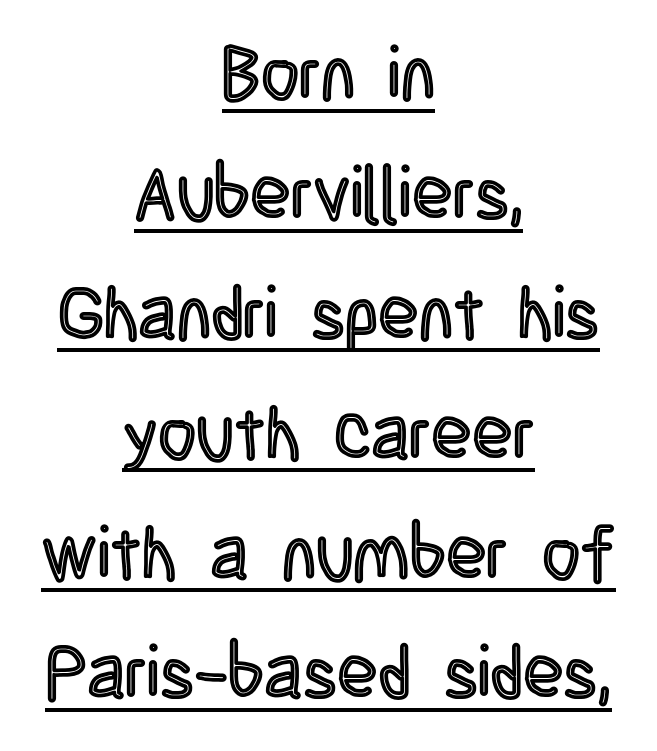
Compared with a flush-left layout, this one balances lines on the center instead. A roman cut, with each character standing at attention. Underline: present. Regarding leading, the lines here are spaced in the standard way.
